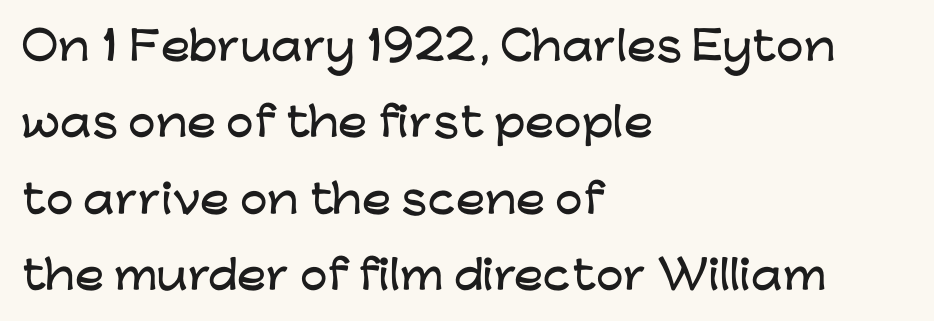
Nothing unusual about the tracking: characters are spaced as the font intends. This sample has the flowing, uneven cadence of proportional lettering. Loosely led — the rows are spread out. Type style note: lacks serifs.
